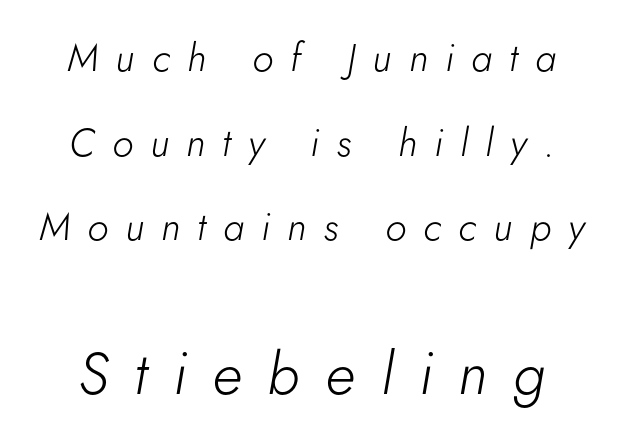
Q: Is the text bold? A: No.
Q: Is the text italic (slanted)? A: Yes, it leans right by about 5 degrees.
Q: Is the text underlined? A: No.
Q: Is the spacing between letters normal or unusually wide? A: Unusually wide.
Q: Is the spacing between lines tight, normal or loose? A: Loose.
Q: Which block of text is set in a larger size, the first (top) or the second (bottom)? A: The second (bottom) one.
Q: Width (condensed, normal, or wide)? A: Normal.
Q: Stroke contrast? A: Low.
Q: x-height? A: Small.
Q: Monospaced? A: No.
